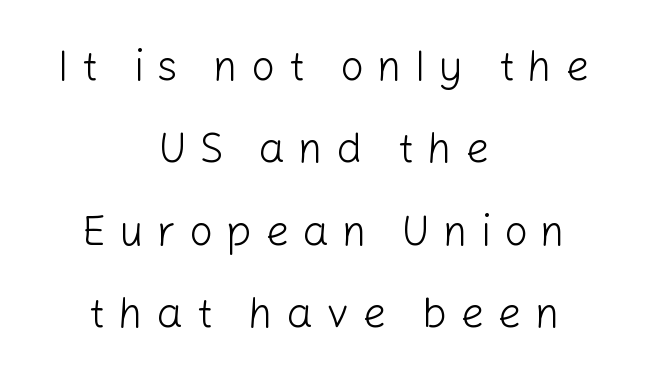
Line spacing here is loose. Ordinary non-slanted type is in use. Note: no serifs on the glyphs. The space beneath each line is pristine and unruled. The passage shown is typed in a proportional face where columns would drift.
